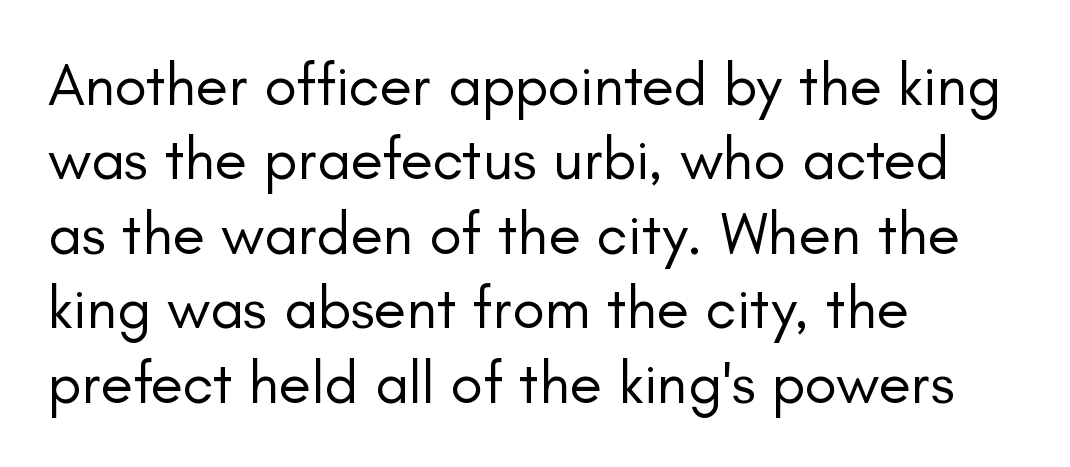
The specimen reads as upright at a glance. Line starts are locked; line ends wander. You could not count columns in this text — the font is proportionally spaced. Here the glyphs are tracked normally, forming tight word shapes. The passage shown is typeset with a sans-serif family.
